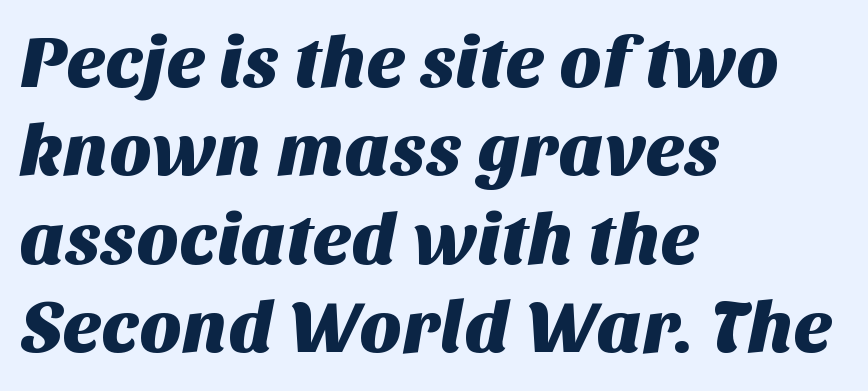
The image shows 73 px sans-serif type; set left-aligned, line spacing 1.21x, normal letter spacing, not underlined; medium stroke contrast and a large x-height.
